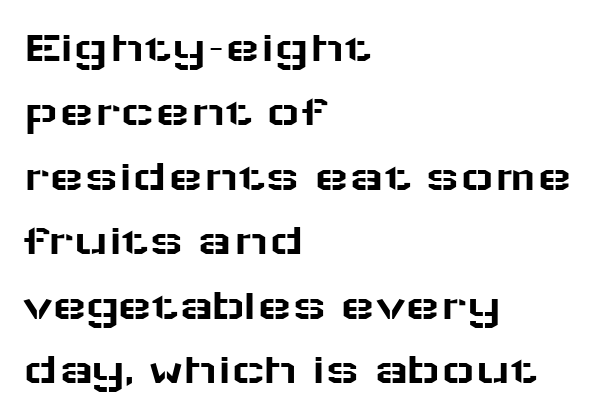
{"serif": "no", "italic": "no", "width": "wide", "stroke_contrast": "low", "x_height": "medium", "monospaced": "no", "underline": "no", "align": "left", "line_spacing": "normal", "line_spacing_ratio": 1.4, "letter_spacing": "normal", "letter_spacing_em": 0.0, "glyph_px": 46}
